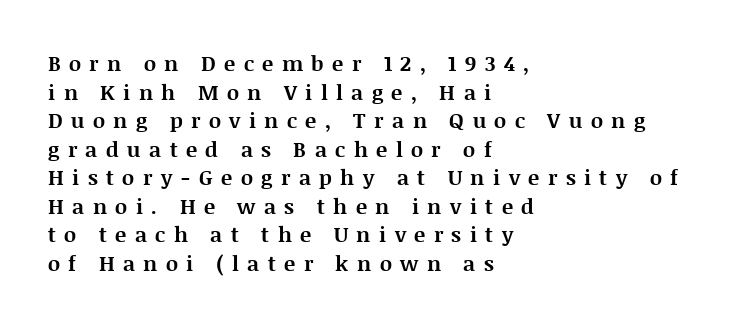
Words appear elongated and porous because spacing is wide. The sample has been set heavy, in full bold. This sample keeps an unexceptional amount of space between lines. It's the straight-up-and-down kind of type. Only glyphs here, with clear space below each row. The lines are quadded left.
